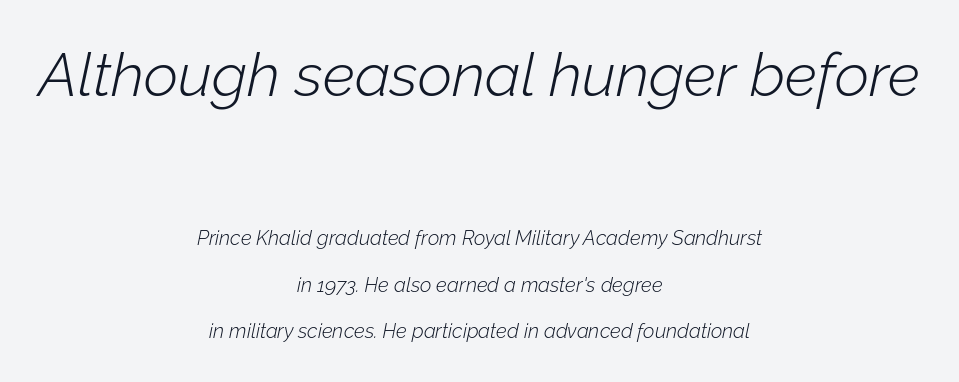
Q: Is the text bold? A: No.
Q: Is the text italic (slanted)? A: Yes, it leans right by about 12 degrees.
Q: Is the text underlined? A: No.
Q: How is the paragraph aligned? A: Centered.
Q: Is the spacing between letters normal or unusually wide? A: Normal.
Q: Is the spacing between lines tight, normal or loose? A: Loose.
Q: Which block of text is set in a larger size, the first (top) or the second (bottom)? A: The first (top) one.
Q: Width (condensed, normal, or wide)? A: Normal.
Q: Stroke contrast? A: Low.
Q: x-height? A: Medium.
Q: Monospaced? A: No.
